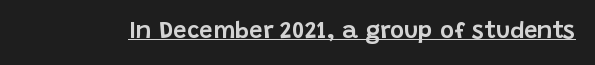
{"italic": "no", "underline": "yes", "letter_spacing": "normal", "letter_spacing_em": 0.0, "glyph_px": 24}
